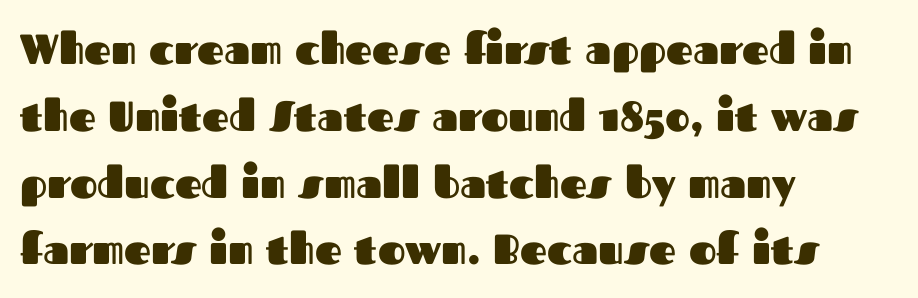
Q: Is the text bold? A: Yes.
Q: Is the text italic (slanted)? A: No, it is upright.
Q: Is the typeface a serif or a sans-serif typeface? A: Sans-serif.
Q: Is the text underlined? A: No.
Q: How is the paragraph aligned? A: Left-aligned.
Q: Is the spacing between letters normal or unusually wide? A: Normal.
Q: Is the spacing between lines tight, normal or loose? A: Normal.
Q: Width (condensed, normal, or wide)? A: Normal.
Q: Stroke contrast? A: Medium.
Q: x-height? A: Medium.
Q: Monospaced? A: No.
